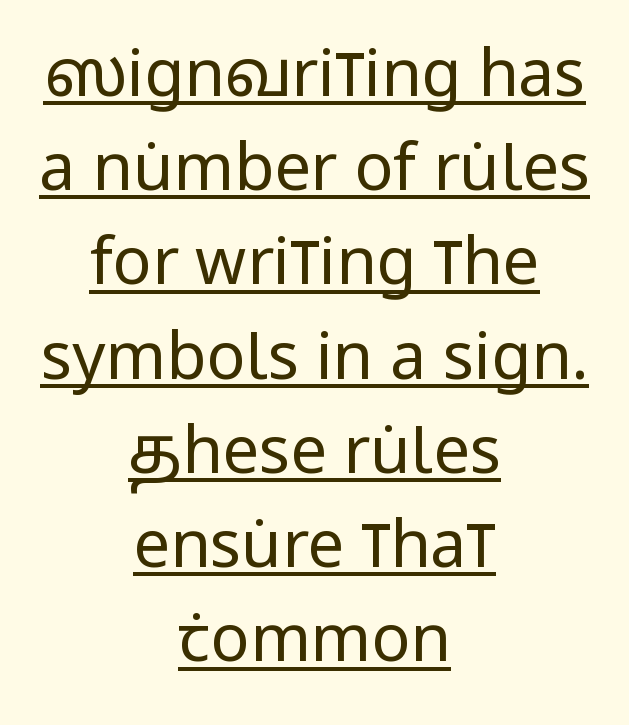
The image shows 65 px regular-weight, condensed sans-serif type, upright; set centered, normal line spacing (1.45x), normal letter spacing, underlined; low stroke contrast and a large x-height.
